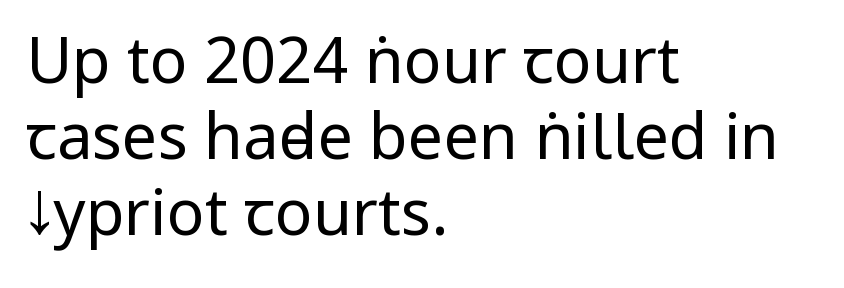
The image shows 63 px regular-weight, condensed sans-serif type, upright; set left-aligned, line spacing 1.21x, normal letter spacing, not underlined; low stroke contrast and a large x-height.
